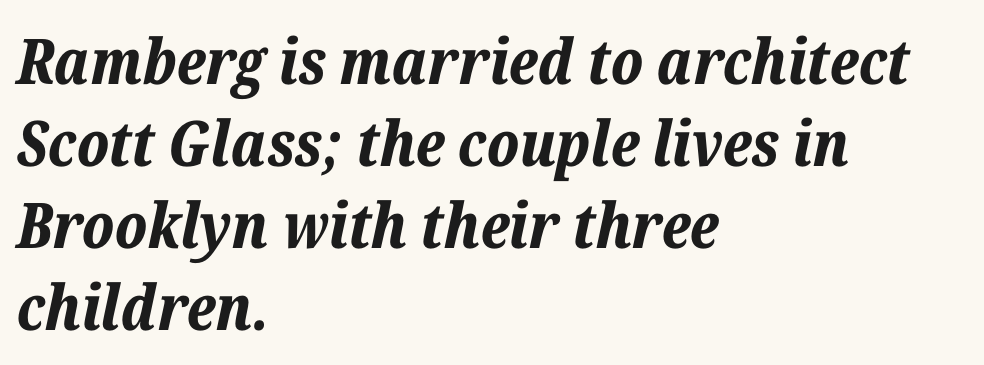
Q: Is the text bold? A: Yes.
Q: Is the text italic (slanted)? A: Yes, it leans right by about 12 degrees.
Q: Is the text underlined? A: No.
Q: How is the paragraph aligned? A: Left-aligned.
Q: Is the spacing between letters normal or unusually wide? A: Normal.
Q: Is the spacing between lines tight, normal or loose? A: Normal.
Q: Width (condensed, normal, or wide)? A: Normal.
Q: Stroke contrast? A: Low.
Q: x-height? A: Medium.
Q: Monospaced? A: No.
